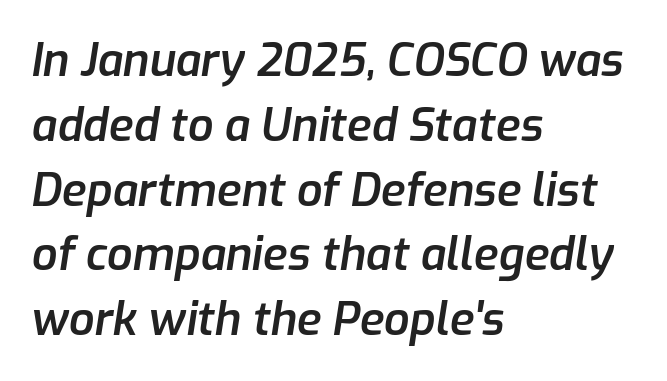
Q: Is the text bold? A: Semi-bold.
Q: Is the text italic (slanted)? A: Yes, it leans right by about 9 degrees.
Q: Is the text underlined? A: No.
Q: How is the paragraph aligned? A: Left-aligned.
Q: Is the spacing between letters normal or unusually wide? A: Normal.
Q: Is the spacing between lines tight, normal or loose? A: Normal.
Q: Width (condensed, normal, or wide)? A: Normal.
Q: Stroke contrast? A: Low.
Q: x-height? A: Medium.
Q: Monospaced? A: No.
